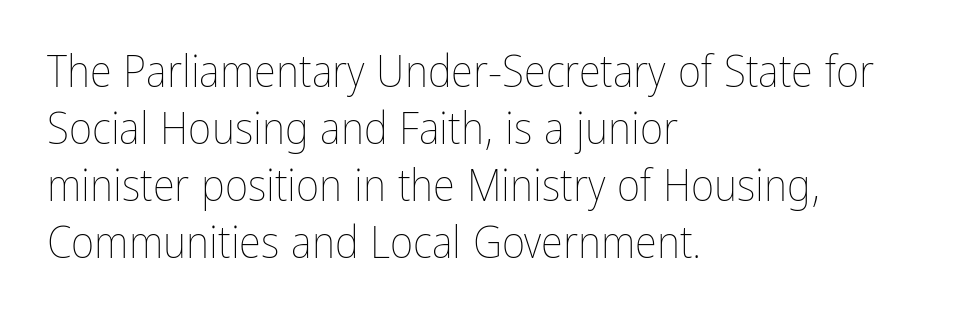
Does the leading feel generous? No, just average. Each letter keeps its own natural width here, so spacing adapts to shape. The strokes carry an ordinary text weight at most. Short note: letters normally spaced. No italicization has been applied; the sample stays upright.
